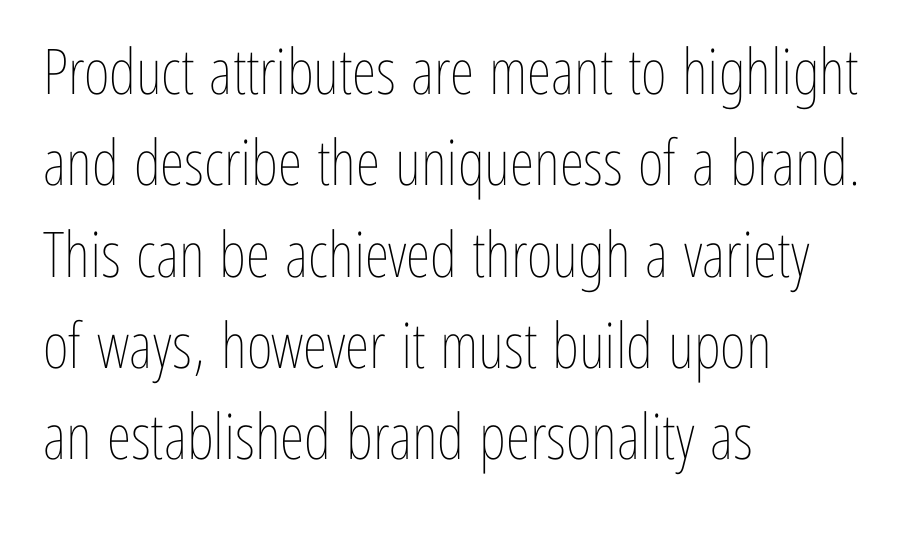
The image shows 63 px thin, condensed type, upright; set left-aligned, normal line spacing (1.45x), normal letter spacing, not underlined; low stroke contrast and a medium x-height.
